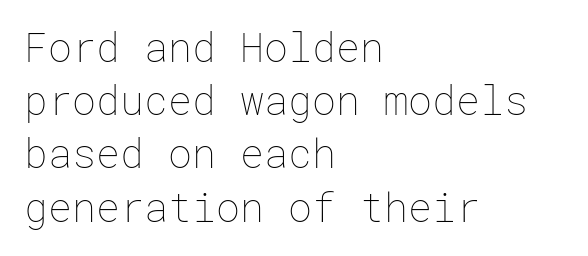
Q: Is the text bold? A: No.
Q: Is the text italic (slanted)? A: No, it is upright.
Q: Is the text underlined? A: No.
Q: How is the paragraph aligned? A: Left-aligned.
Q: Is the spacing between letters normal or unusually wide? A: Normal.
Q: Is the spacing between lines tight, normal or loose? A: Normal.
Q: Width (condensed, normal, or wide)? A: Normal.
Q: Stroke contrast? A: Low.
Q: x-height? A: Medium.
